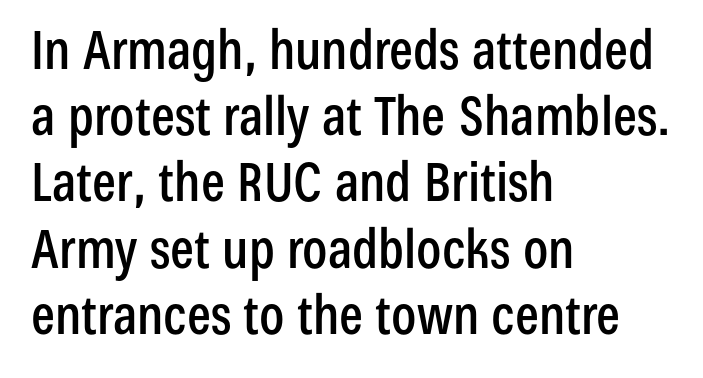
{"serif": "no", "italic": "no", "width": "condensed", "stroke_contrast": "low", "x_height": "medium", "monospaced": "no", "underline": "no", "align": "left", "line_spacing": "normal", "line_spacing_ratio": 1.25, "letter_spacing": "normal", "letter_spacing_em": 0.0, "glyph_px": 53}
